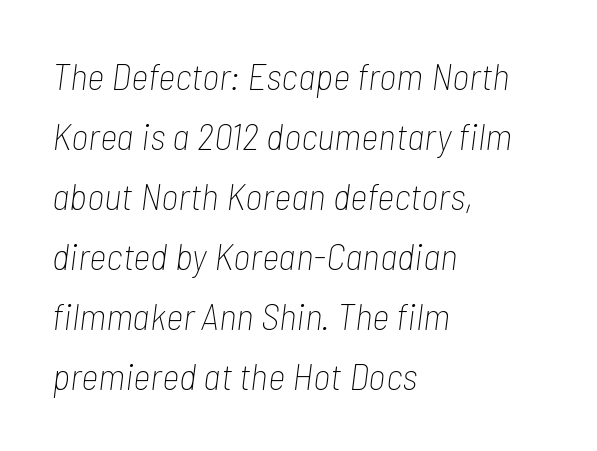
The image shows 38 px thin, condensed type, italic (leaning right); set left-aligned, normal line spacing (1.58x), normal letter spacing, not underlined; low stroke contrast and a medium x-height.
